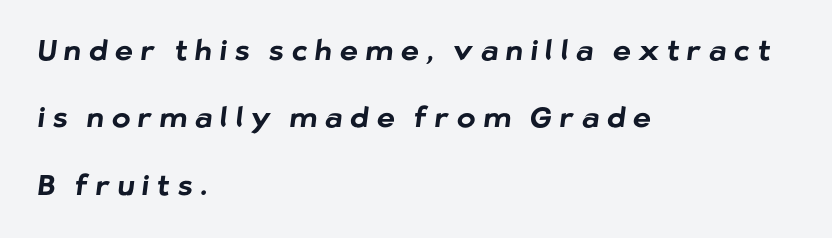
Check where the strokes stop: nothing finishes them off — pure sans. Interline gaps are noticeably wide in this sample. Is the block centered? No — it sits flush against the left margin. In terms of weight, the rendering is a true, heavy bold. These lines are rendered in a variable-pitch font. Short note: letters widely spaced.
